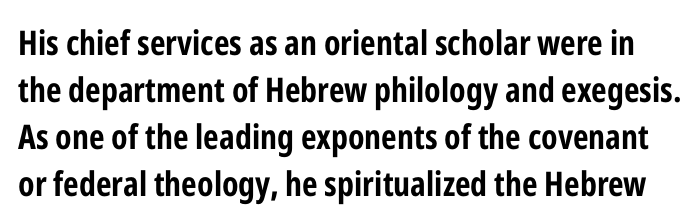
The letters advance in unequal steps, a hallmark of proportional type. Typographically, this falls in the sans-serif category. The passage shown is emphatically bold. Quick note: underline off.
